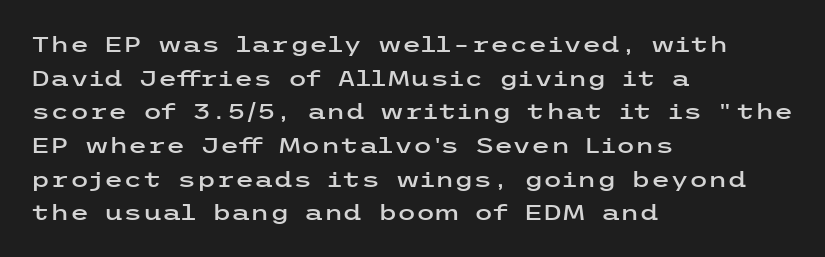
Q: Is the text italic (slanted)? A: No, it is upright.
Q: Is the text underlined? A: No.
Q: How is the paragraph aligned? A: Left-aligned.
Q: Is the spacing between letters normal or unusually wide? A: Normal.
Q: Is the spacing between lines tight, normal or loose? A: Normal.
